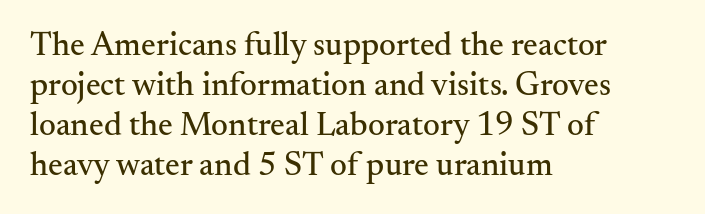
Q: Is the text italic (slanted)? A: No, it is upright.
Q: Is the typeface a serif or a sans-serif typeface? A: Serif.
Q: Is the text underlined? A: No.
Q: How is the paragraph aligned? A: Left-aligned.
Q: Is the spacing between letters normal or unusually wide? A: Normal.
Q: Width (condensed, normal, or wide)? A: Normal.
Q: Stroke contrast? A: Medium.
Q: x-height? A: Small.
Q: Monospaced? A: No.
